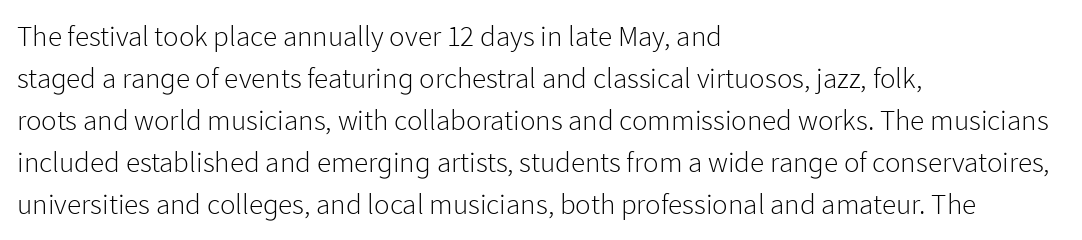
Q: Is the text bold? A: No.
Q: Is the text italic (slanted)? A: No, it is upright.
Q: Is the typeface a serif or a sans-serif typeface? A: Sans-serif.
Q: Is the text underlined? A: No.
Q: How is the paragraph aligned? A: Left-aligned.
Q: Is the spacing between letters normal or unusually wide? A: Normal.
Q: Is the spacing between lines tight, normal or loose? A: Normal.
Q: Width (condensed, normal, or wide)? A: Normal.
Q: Stroke contrast? A: Low.
Q: x-height? A: Medium.
Q: Monospaced? A: No.
